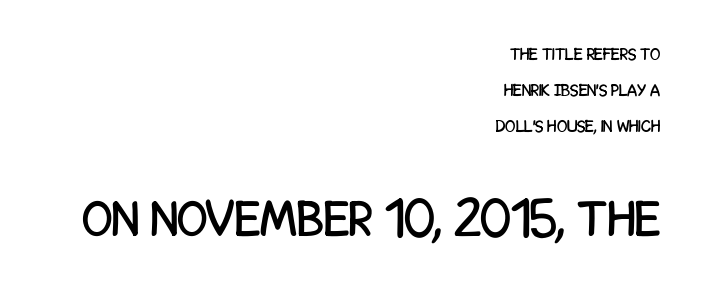
The image shows 50 px condensed sans-serif type, upright; set right-aligned, loose line spacing (2.12x), normal letter spacing, not underlined; the second (bottom) block is 2.94x larger; low stroke contrast and a large x-height.
